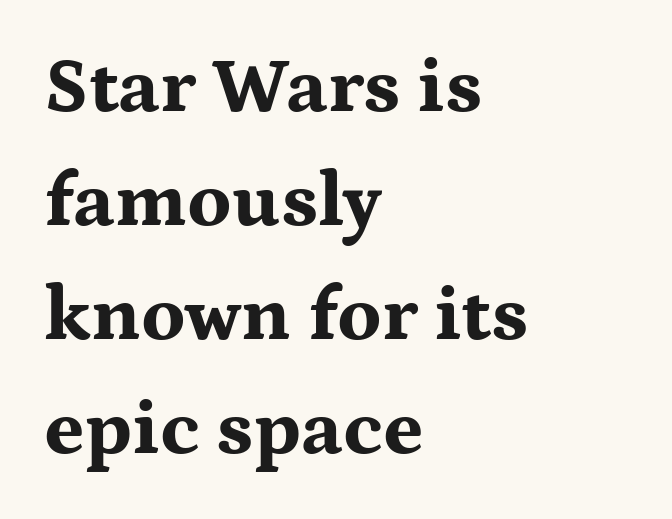
{"serif": "yes", "italic": "no", "bold": "yes", "weight": "bold", "width": "wide", "stroke_contrast": "medium", "x_height": "medium", "monospaced": "no", "underline": "no", "align": "left", "line_spacing": "normal", "line_spacing_ratio": 1.46, "letter_spacing": "normal", "letter_spacing_em": 0.0, "glyph_px": 78}
